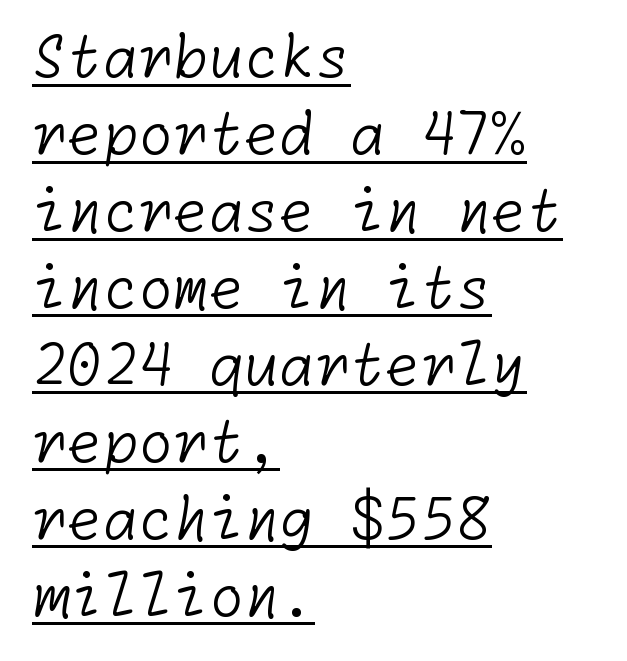
The lines in this sample share a left origin and differ only in where they stop. Counters stay open thanks to moderate or lighter strokes. I'd call this a sans setting — the letters go barefoot. The string is rendered with underlining switched on.
